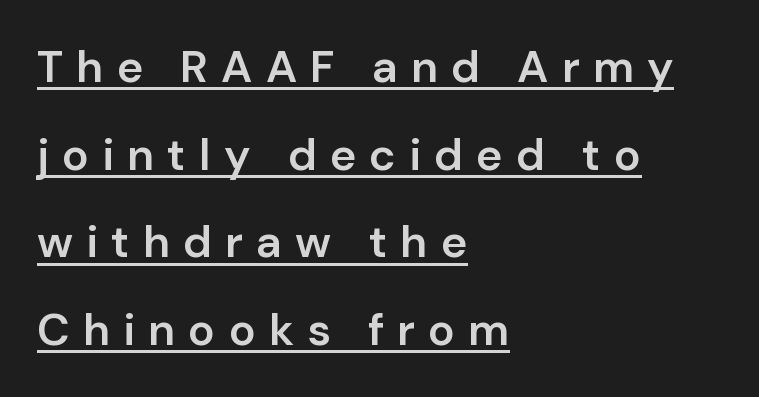
Layout note: lines flush left. The passage shown is underscored from start to finish. Substantial extra tracking has been applied to these lines. Typesetter's note: demi weight, one step under bold.
